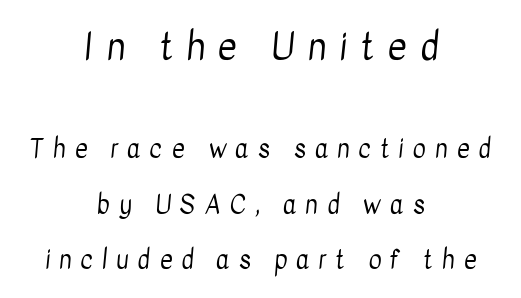
The image shows 37 px regular-weight, condensed sans-serif type; set centered, loose line spacing (2.21x), unusually wide letter spacing (+0.36 em), not underlined; the first (top) block is 1.48x larger; low stroke contrast and a medium x-height.
